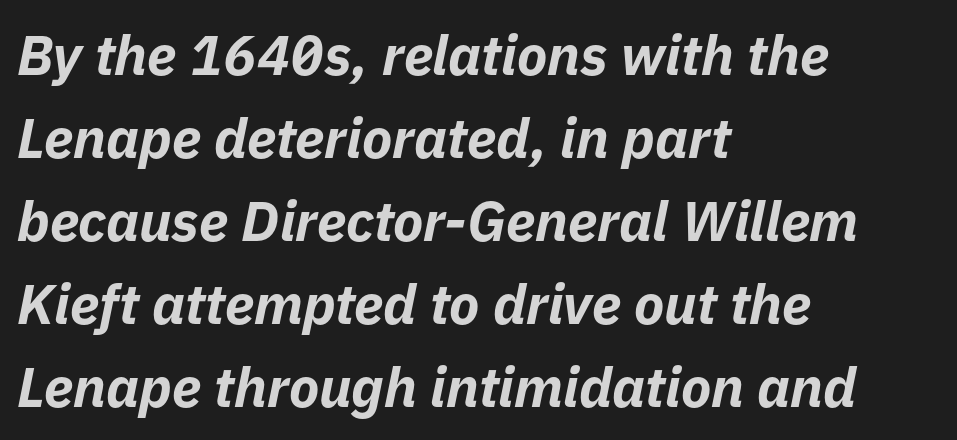
The image shows 56 px bold type, italic (leaning right); set left-aligned, normal line spacing (1.48x), normal letter spacing, not underlined; low stroke contrast and a medium x-height.
